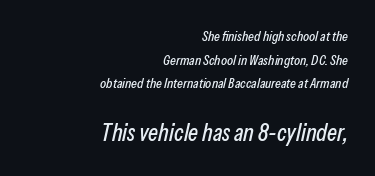
Line endings align vertically; line beginnings do not. The passage shown leans; its letterforms are oblique. Nobody drew a line under any word here. Two sizes are in play, and the larger belongs to the second block. A typesetter would call this leading conventional body-copy spacing. The horizontal fit of the characters is conventional and even.
